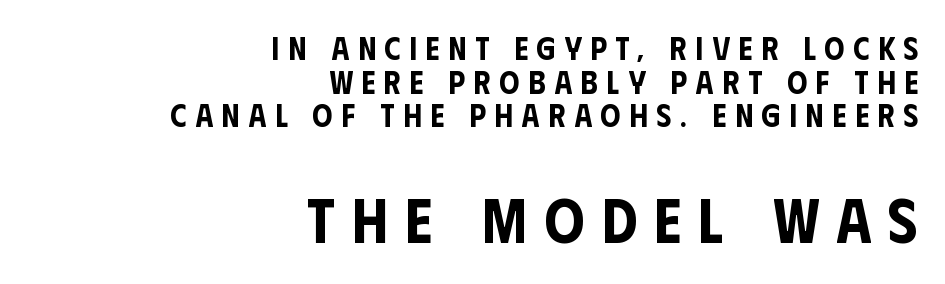
The specimen omits any rule beneath the text block's lines. Note: no serifs on the glyphs. Scale increases going downward across the two blocks. The lettering holds an erect, upright posture throughout. The leading is snug, giving the passage a crowded texture.
